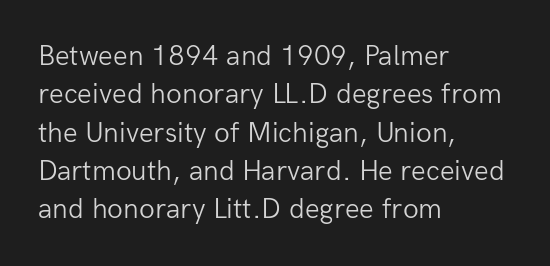
{"serif": "no", "italic": "no", "bold": "no", "weight": "light", "width": "normal", "stroke_contrast": "low", "x_height": "medium", "monospaced": "no", "underline": "no", "align": "left", "line_spacing": "normal", "line_spacing_ratio": 1.32, "letter_spacing": "normal", "letter_spacing_em": 0.0, "glyph_px": 29}
